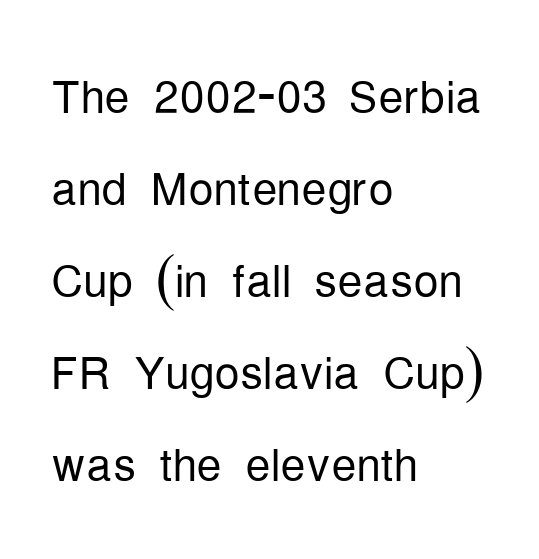
The image shows 63 px light, condensed sans-serif type, upright; set left-aligned, normal line spacing (1.46x), normal letter spacing, not underlined; low stroke contrast and a medium x-height.
